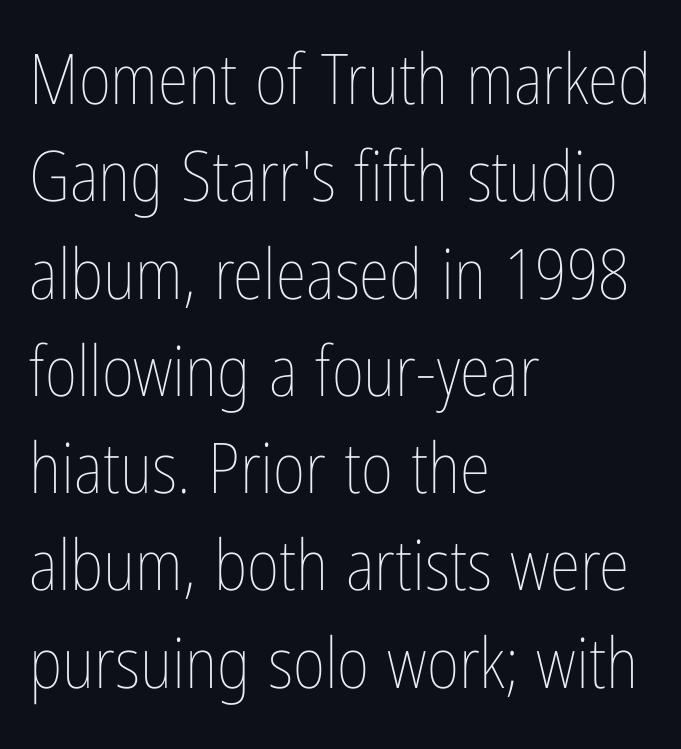
Q: Is the text bold? A: No.
Q: Is the text italic (slanted)? A: No, it is upright.
Q: Is the text underlined? A: No.
Q: How is the paragraph aligned? A: Left-aligned.
Q: Is the spacing between letters normal or unusually wide? A: Normal.
Q: Is the spacing between lines tight, normal or loose? A: Normal.
Q: Width (condensed, normal, or wide)? A: Condensed.
Q: Stroke contrast? A: Low.
Q: x-height? A: Medium.
Q: Monospaced? A: No.
